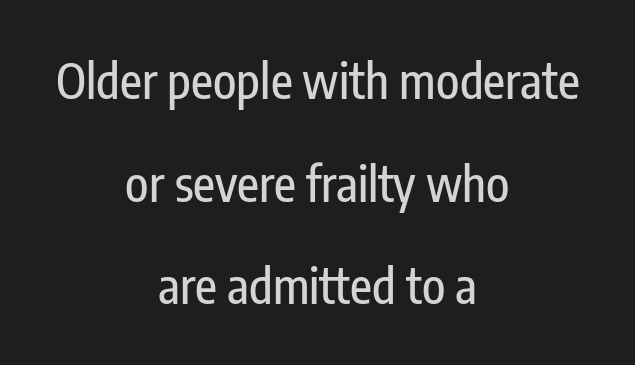
A student would call this center alignment; a typographer would say set centered. This is roman type, the default non-slanted kind. Bare-footed words on every line. Does extra space separate the letters? No, they use regular spacing. You could not count columns in this text — the font is proportionally spaced.
